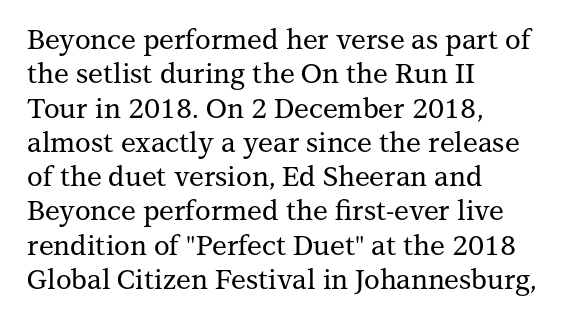
Q: Is the text italic (slanted)? A: No, it is upright.
Q: Is the text underlined? A: No.
Q: How is the paragraph aligned? A: Left-aligned.
Q: Is the spacing between letters normal or unusually wide? A: Normal.
Q: Is the spacing between lines tight, normal or loose? A: Normal.
